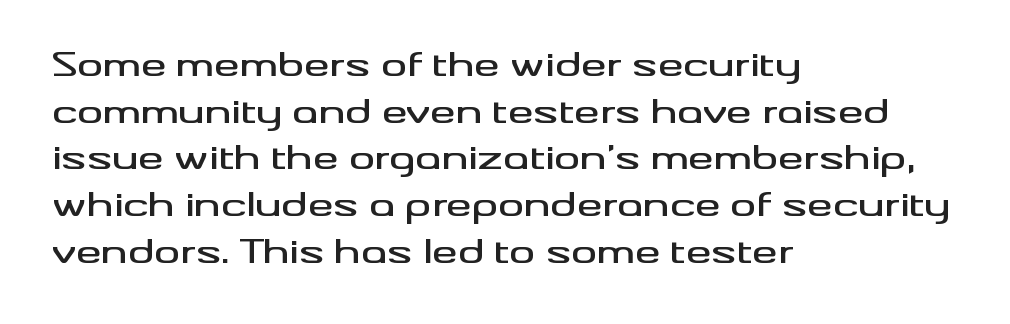
The image shows 32 px wide sans-serif type, upright; set left-aligned, normal line spacing (1.46x), normal letter spacing, not underlined; medium stroke contrast and a small x-height.
